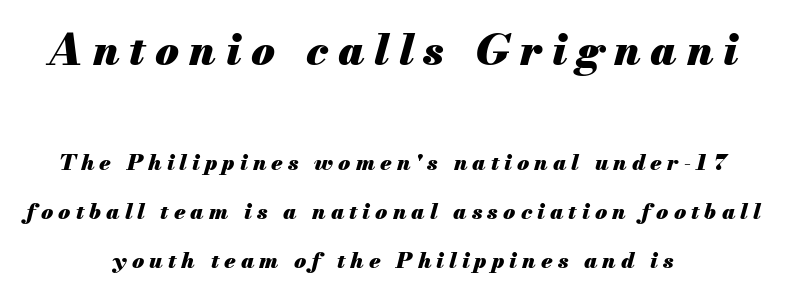
The designer gave the opening block more size than the closing block. Heavy-handed strokes throughout: this text is bold. Spacing between characters has been opened up far beyond the box default. When letters slant like this, we call the style italic. Clear beneath every line of the passage. Vertically, the passage feels expansive, rows floating well apart.
